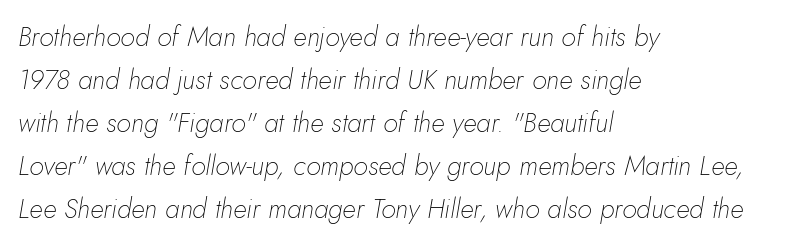
Q: Is the text bold? A: No.
Q: Is the text italic (slanted)? A: Yes, it leans right by about 10 degrees.
Q: Is the text underlined? A: No.
Q: How is the paragraph aligned? A: Left-aligned.
Q: Is the spacing between letters normal or unusually wide? A: Normal.
Q: Is the spacing between lines tight, normal or loose? A: Normal.
